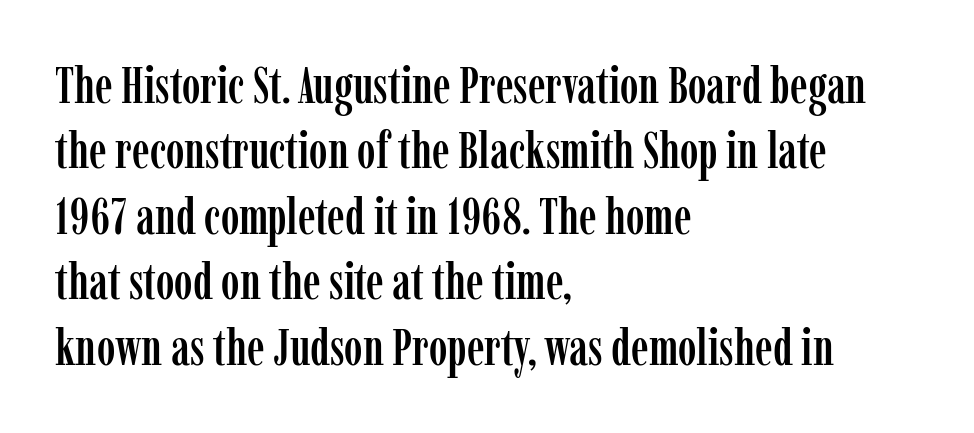
{"serif": "yes", "italic": "no", "width": "condensed", "stroke_contrast": "low", "x_height": "medium", "monospaced": "no", "underline": "no", "align": "left", "line_spacing": "normal", "line_spacing_ratio": 1.31, "letter_spacing": "normal", "letter_spacing_em": 0.0, "glyph_px": 50}
